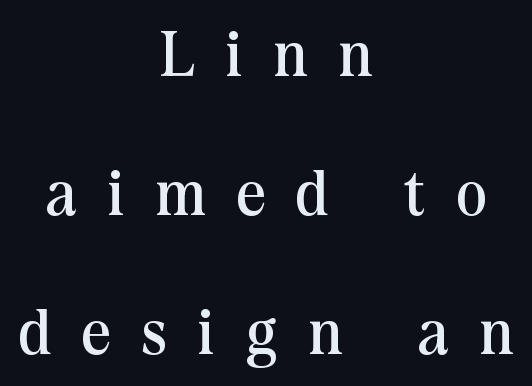
The image shows 64 px regular-weight serif type, upright; set centered, loose line spacing (2.17x), unusually wide letter spacing (+0.49 em), not underlined; medium stroke contrast and a medium x-height.
